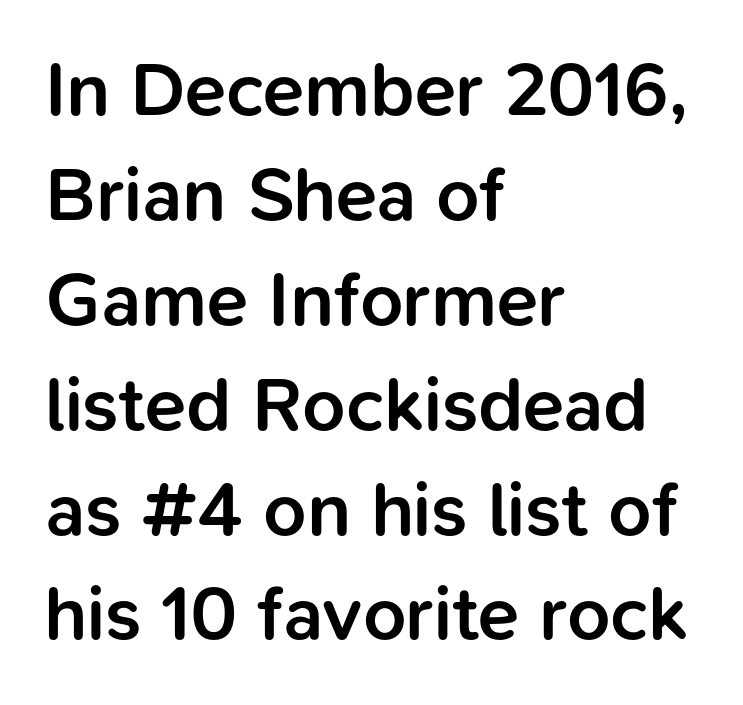
The image shows 76 px semibold sans-serif type, upright; set left-aligned, normal line spacing (1.38x), normal letter spacing, not underlined; low stroke contrast and a medium x-height.
